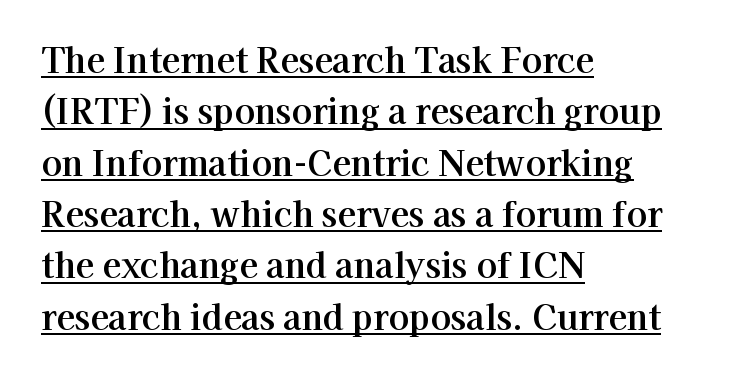
{"serif": "yes", "italic": "no", "width": "normal", "stroke_contrast": "high", "x_height": "medium", "monospaced": "no", "underline": "yes", "align": "left", "line_spacing": "normal", "line_spacing_ratio": 1.51, "letter_spacing": "normal", "letter_spacing_em": 0.0, "glyph_px": 34}
